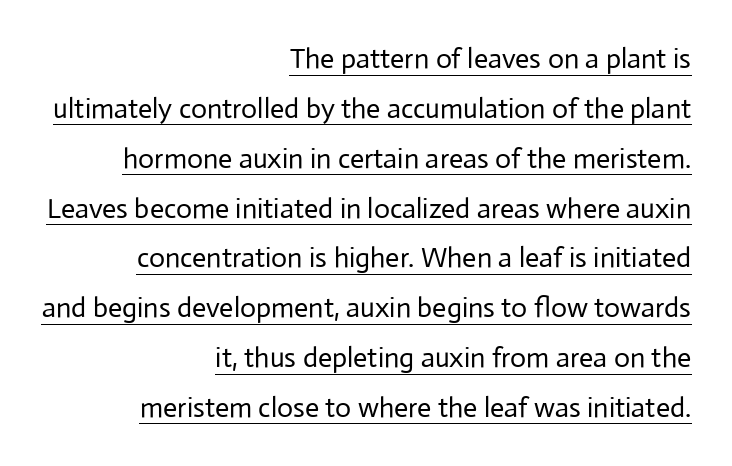
Q: Is the text bold? A: No.
Q: Is the text italic (slanted)? A: No, it is upright.
Q: Is the typeface a serif or a sans-serif typeface? A: Sans-serif.
Q: Is the text underlined? A: Yes.
Q: How is the paragraph aligned? A: Right-aligned.
Q: Is the spacing between letters normal or unusually wide? A: Normal.
Q: Width (condensed, normal, or wide)? A: Normal.
Q: Stroke contrast? A: Low.
Q: x-height? A: Medium.
Q: Monospaced? A: No.
